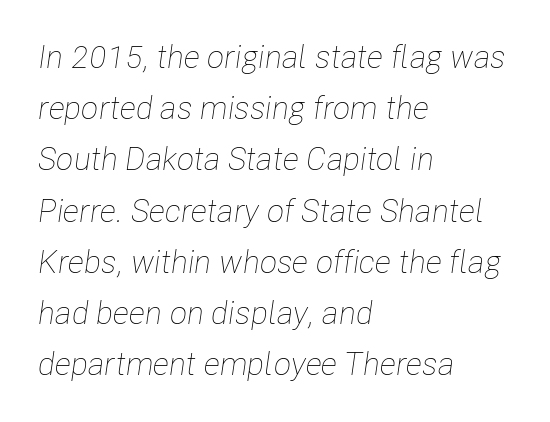
The image shows 32 px thin, condensed type, italic (leaning right); set left-aligned, normal line spacing (1.6x), normal letter spacing, not underlined; low stroke contrast and a medium x-height.
